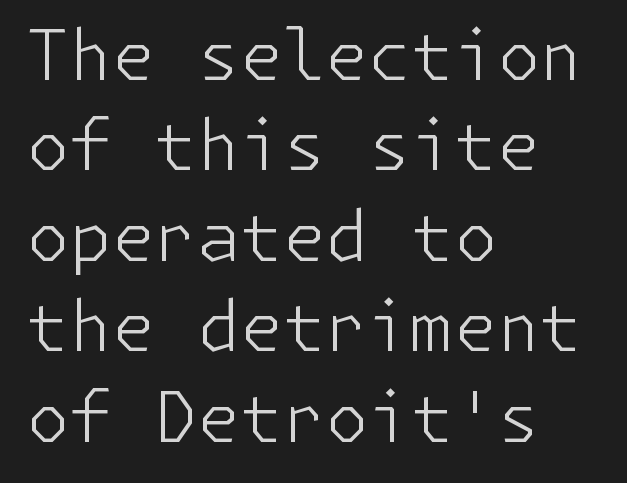
{"serif": "no", "italic": "no", "bold": "no", "weight": "light", "width": "normal", "stroke_contrast": "low", "x_height": "medium", "underline": "no", "align": "left", "line_spacing": "normal", "line_spacing_ratio": 1.31, "letter_spacing": "normal", "letter_spacing_em": 0.0, "glyph_px": 69}
